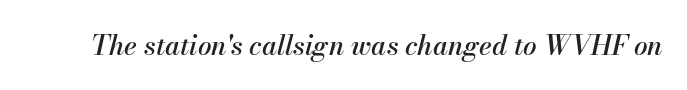
Q: Is the text italic (slanted)? A: Yes, it leans right by about 13 degrees.
Q: Is the text underlined? A: No.
Q: Is the spacing between letters normal or unusually wide? A: Normal.
